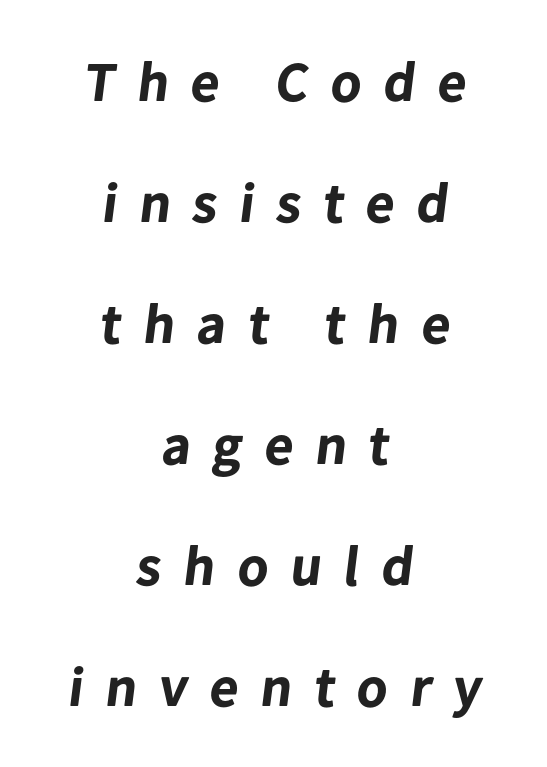
{"serif": "no", "bold": "yes", "weight": "bold", "width": "normal", "stroke_contrast": "low", "x_height": "medium", "monospaced": "no", "underline": "no", "align": "center", "line_spacing": "loose", "line_spacing_ratio": 2.16, "letter_spacing": "wide", "letter_spacing_em": 0.4, "glyph_px": 56}
